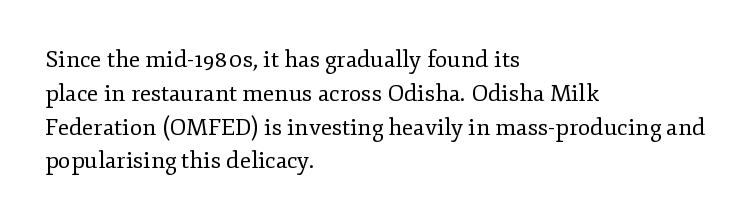
{"italic": "no", "bold": "no", "underline": "no", "align": "left", "line_spacing": "normal", "line_spacing_ratio": 1.47, "letter_spacing": "normal", "letter_spacing_em": 0.0, "glyph_px": 23}
